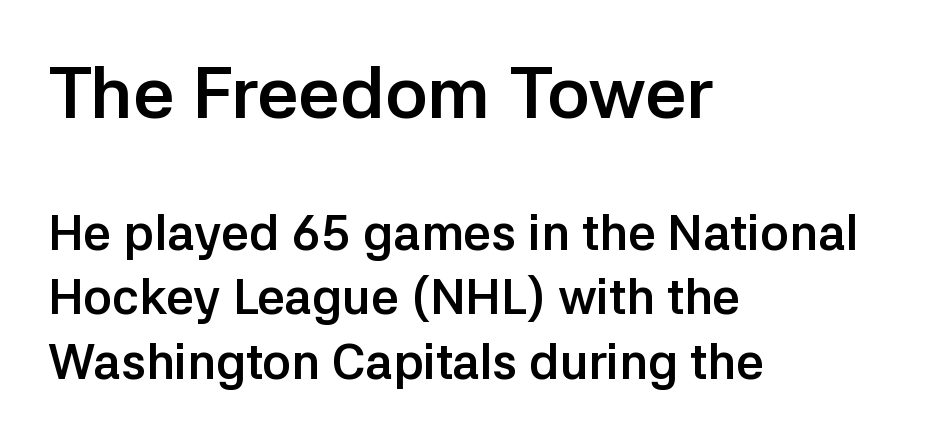
Looks like regular typesetting: each glyph gets only the width it needs. Note: larger setting up top, smaller setting below. The strokes are fattened all the way to bold. Classification — sans serif. Between one letter and the next there's only the usual sliver of space. Italic: no, the glyphs are upright roman.
